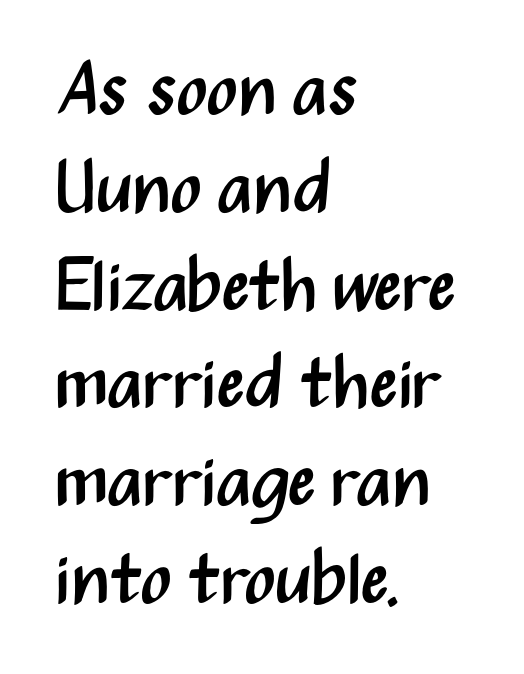
{"serif": "no", "italic": "no", "bold": "no", "weight": "regular", "width": "condensed", "stroke_contrast": "medium", "x_height": "medium", "monospaced": "no", "underline": "no", "align": "left", "line_spacing": "normal", "line_spacing_ratio": 1.34, "letter_spacing": "normal", "letter_spacing_em": 0.0, "glyph_px": 73}
